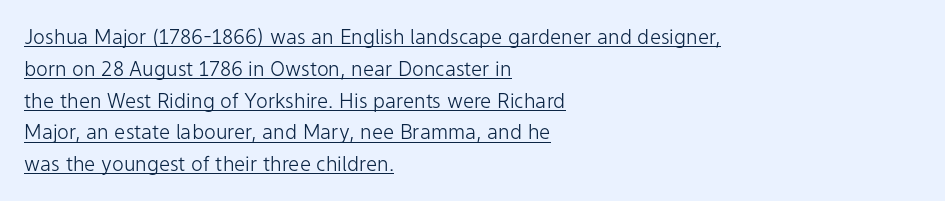
Q: Is the text bold? A: No.
Q: Is the text italic (slanted)? A: No, it is upright.
Q: Is the text underlined? A: Yes.
Q: How is the paragraph aligned? A: Left-aligned.
Q: Is the spacing between letters normal or unusually wide? A: Normal.
Q: Is the spacing between lines tight, normal or loose? A: Normal.
